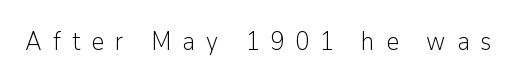
Spacing between characters has been opened up far beyond the box default. Check the space under the baseline: it is left empty. The axis of the letterforms is exactly vertical. The typesetting does not lean heavy: it is not bold.
